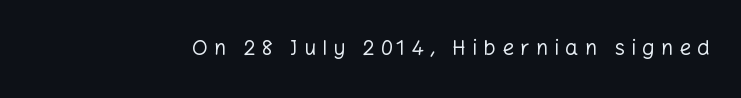
The image shows 21 px text type, upright; set unusually wide letter spacing (+0.29 em), not underlined.
